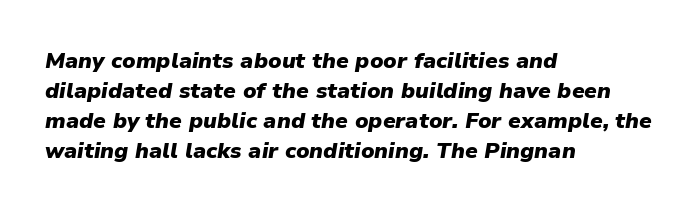
{"italic": "yes", "lean": "right", "slant_degrees": 9, "bold": "yes", "underline": "no", "align": "left", "line_spacing": "normal", "line_spacing_ratio": 1.37, "letter_spacing": "normal", "letter_spacing_em": 0.0, "glyph_px": 22}
